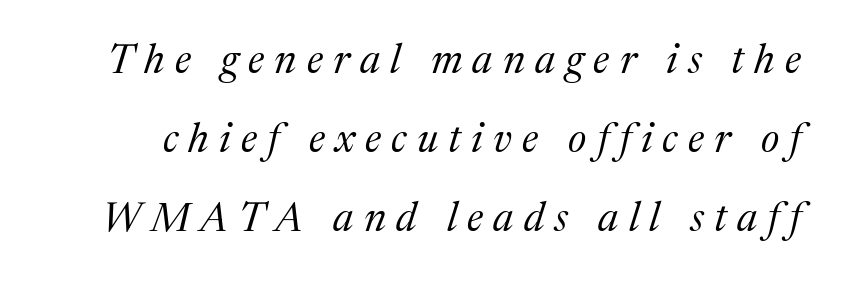
{"serif": "yes", "italic": "yes", "lean": "right", "slant_degrees": 17, "bold": "no", "weight": "regular", "width": "normal", "stroke_contrast": "medium", "x_height": "medium", "monospaced": "no", "underline": "no", "line_spacing": "loose", "line_spacing_ratio": 1.93, "letter_spacing": "wide", "letter_spacing_em": 0.25, "glyph_px": 41}
